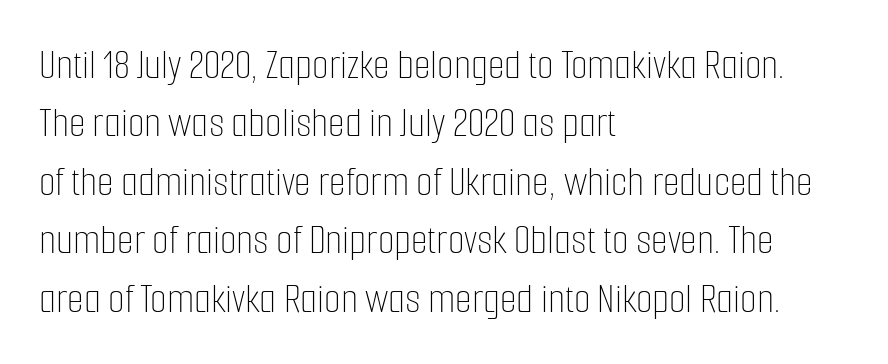
The image shows 43 px thin, condensed type, upright; set left-aligned, normal line spacing (1.36x), normal letter spacing, not underlined; low stroke contrast and a medium x-height.
